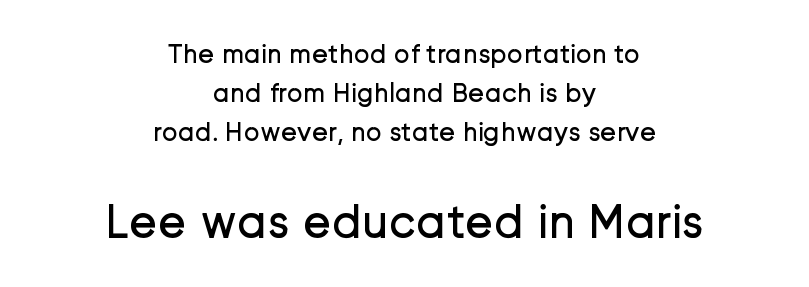
The image shows 48 px regular-weight sans-serif type, upright; set centered, normal line spacing (1.44x), normal letter spacing, not underlined; the second (bottom) block is 1.78x larger; low stroke contrast and a medium x-height.
